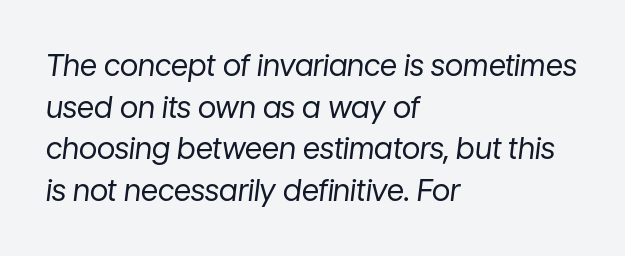
Proportional: the letters do not fall into vertical columns. The face looks like a standard text weight, possibly lighter. Glance below the letters and you will spot only blank space. In CSS terms this would be text-align: left. Compared with ordinary roman type, these characters are visibly tilted. There is no visible air inserted between adjacent glyphs.
